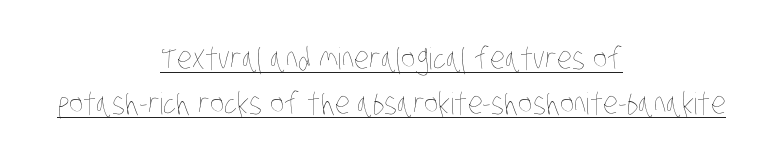
Q: Is the text bold? A: No.
Q: Is the text underlined? A: Yes.
Q: How is the paragraph aligned? A: Centered.
Q: Is the spacing between letters normal or unusually wide? A: Normal.
Q: Is the spacing between lines tight, normal or loose? A: Normal.
Q: Width (condensed, normal, or wide)? A: Condensed.
Q: Stroke contrast? A: Low.
Q: x-height? A: Large.
Q: Monospaced? A: No.
